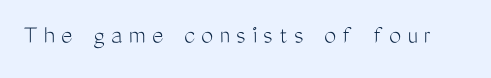
The image shows 27 px text type, upright; set unusually wide letter spacing (+0.24 em), not underlined.
